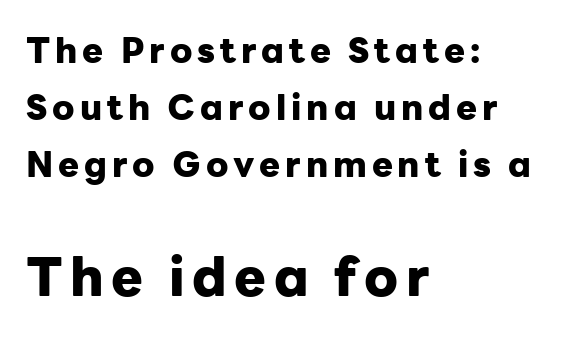
The image shows 53 px heavy sans-serif type, upright; set left-aligned, normal line spacing (1.63x), not underlined; the second (bottom) block is 1.51x larger; low stroke contrast and a medium x-height.
